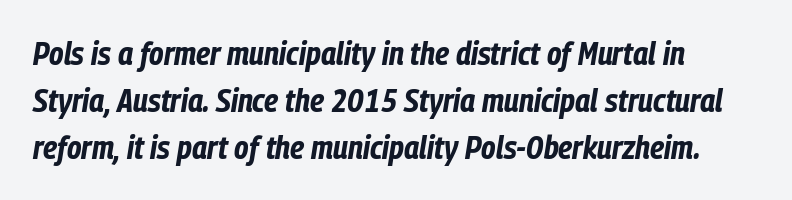
Q: Is the text bold? A: Yes.
Q: Is the text italic (slanted)? A: Yes, it leans right by about 9 degrees.
Q: Is the text underlined? A: No.
Q: How is the paragraph aligned? A: Left-aligned.
Q: Is the spacing between letters normal or unusually wide? A: Normal.
Q: Is the spacing between lines tight, normal or loose? A: Normal.
Q: Width (condensed, normal, or wide)? A: Condensed.
Q: Stroke contrast? A: Low.
Q: x-height? A: Medium.
Q: Monospaced? A: No.
